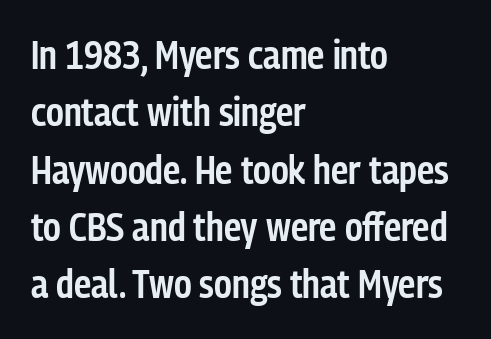
{"serif": "no", "italic": "no", "bold": "semi", "weight": "semibold", "width": "condensed", "stroke_contrast": "low", "x_height": "medium", "monospaced": "no", "underline": "no", "align": "left", "line_spacing": "normal", "line_spacing_ratio": 1.47, "letter_spacing": "normal", "letter_spacing_em": 0.0, "glyph_px": 39}
